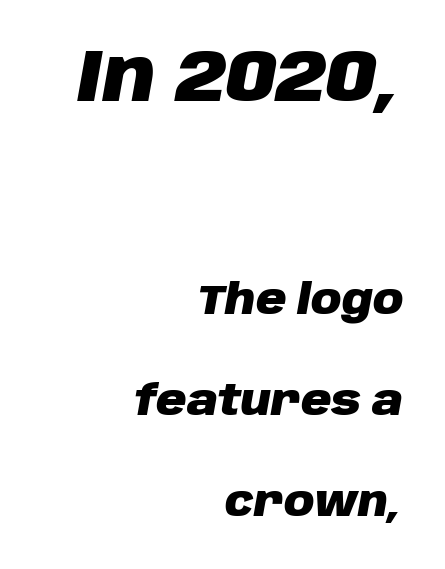
The image shows 74 px heavy type, italic (leaning right); set right-aligned, loose line spacing (2.41x), normal letter spacing, not underlined; the first (top) block is 1.76x larger; low stroke contrast and a large x-height.
